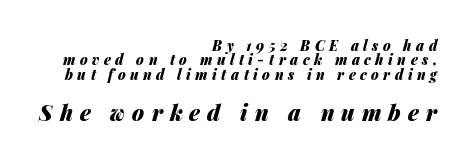
Summary of weight: heavy, a full bold. The tracking jumps out immediately: characters are airy and widely separated. Is there much room between lines? No — they nearly touch. Notice how the stems are inclined rather than vertical — that's the hallmark of italics. Plain, unruled lines of type. The designer gave the closing block more size than the opening block.
